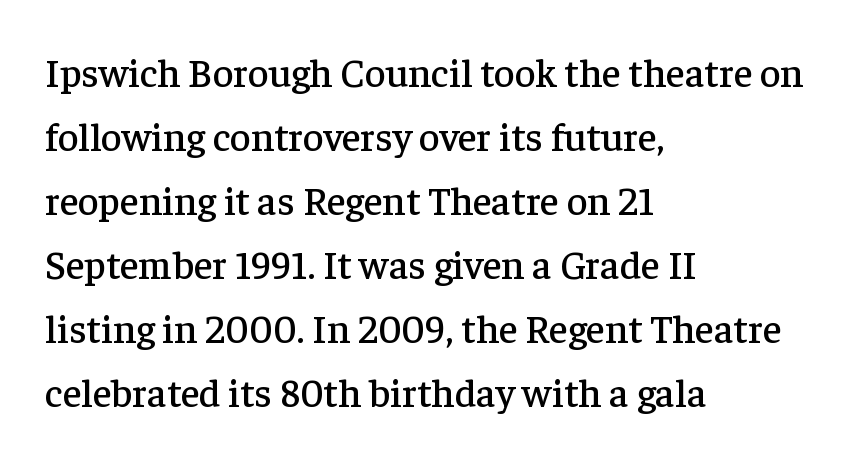
The image shows 40 px serif type, upright; set left-aligned, normal line spacing (1.6x), normal letter spacing, not underlined; low stroke contrast and a medium x-height.
